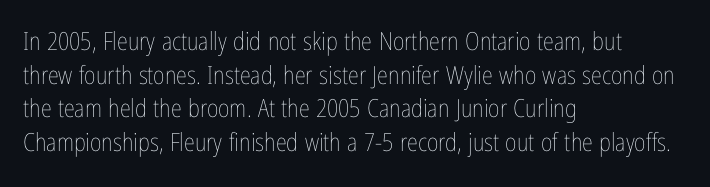
{"italic": "no", "bold": "no", "underline": "no", "align": "left", "line_spacing": "normal", "line_spacing_ratio": 1.35, "letter_spacing": "normal", "letter_spacing_em": 0.0, "glyph_px": 25}
